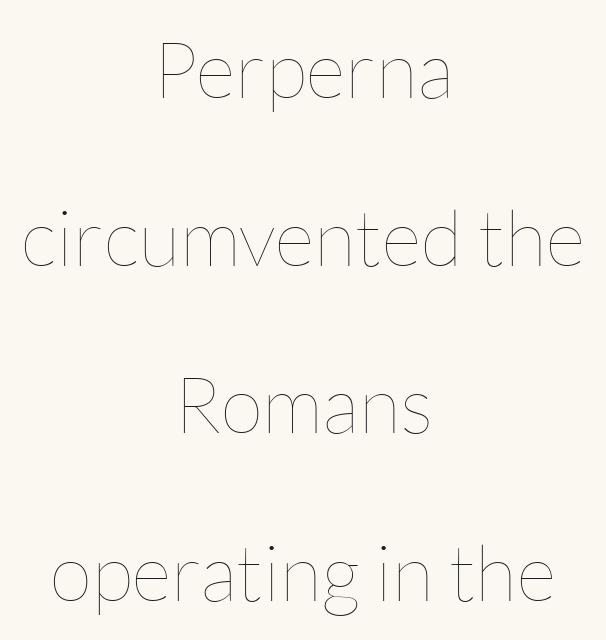
Q: Is the text bold? A: No.
Q: Is the text italic (slanted)? A: No, it is upright.
Q: Is the text underlined? A: No.
Q: How is the paragraph aligned? A: Centered.
Q: Is the spacing between letters normal or unusually wide? A: Normal.
Q: Is the spacing between lines tight, normal or loose? A: Loose.
Q: Width (condensed, normal, or wide)? A: Normal.
Q: Stroke contrast? A: Low.
Q: x-height? A: Medium.
Q: Monospaced? A: No.
